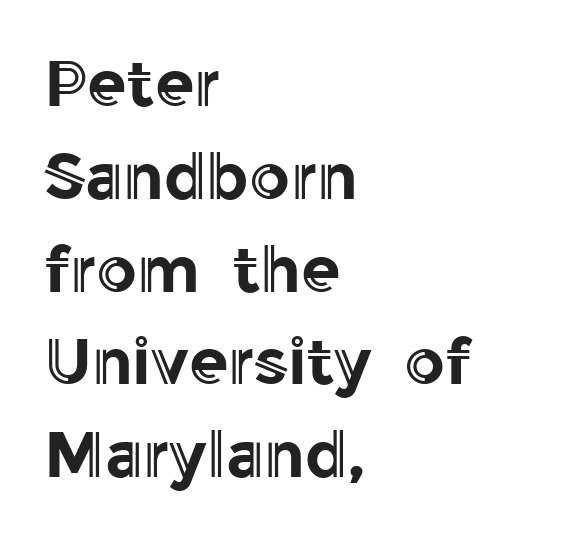
The image shows 64 px text type, upright; set left-aligned, normal line spacing (1.45x), normal letter spacing, not underlined; a medium x-height.
